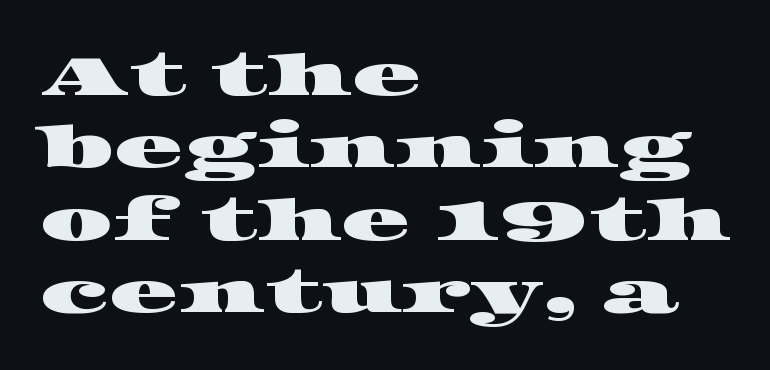
The image shows 57 px wide serif type; set left-aligned, normal line spacing (1.27x), normal letter spacing, not underlined; high stroke contrast and a large x-height.
